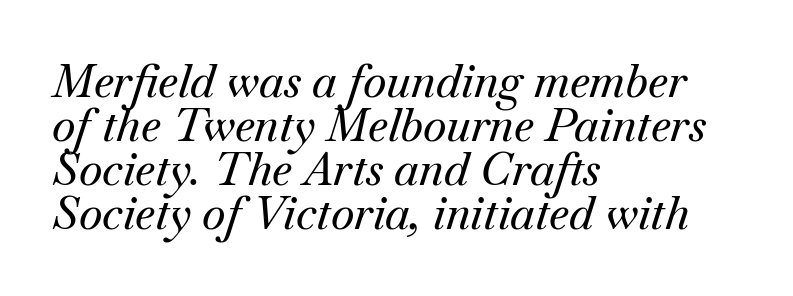
{"serif": "yes", "italic": "yes", "lean": "right", "slant_degrees": 18, "width": "normal", "stroke_contrast": "medium", "x_height": "small", "monospaced": "no", "underline": "no", "align": "left", "line_spacing": "tight", "line_spacing_ratio": 0.98, "letter_spacing": "normal", "letter_spacing_em": 0.0, "glyph_px": 45}
